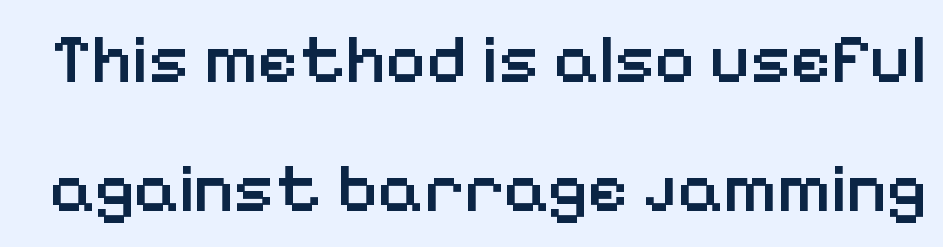
{"serif": "no", "italic": "no", "bold": "semi", "weight": "semibold", "width": "normal", "stroke_contrast": "low", "x_height": "medium", "monospaced": "no", "underline": "no", "line_spacing_ratio": 1.85, "letter_spacing": "normal", "letter_spacing_em": 0.0, "glyph_px": 70}
